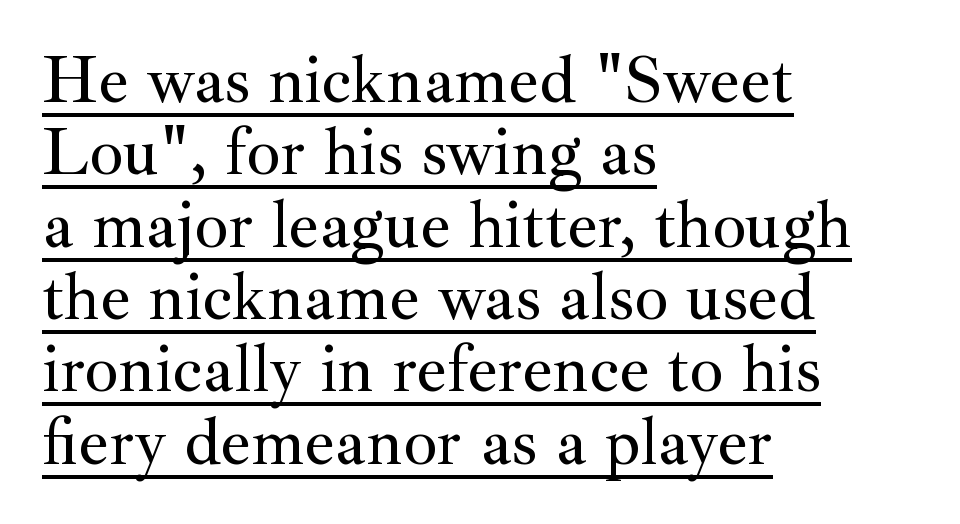
{"serif": "yes", "italic": "no", "width": "normal", "stroke_contrast": "medium", "x_height": "small", "monospaced": "no", "underline": "yes", "align": "left", "line_spacing": "tight", "line_spacing_ratio": 1.08, "letter_spacing": "normal", "letter_spacing_em": 0.0, "glyph_px": 67}
